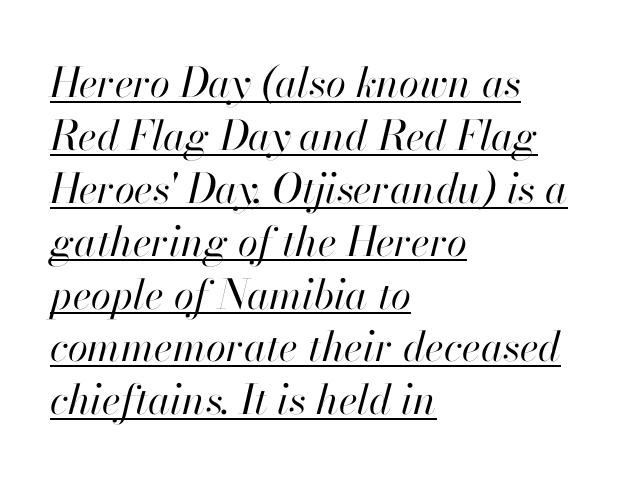
Looks like regular typesetting: each glyph gets only the width it needs. Italic? Definitely — the glyphs are oblique. Quick note: underline on. A light-to-regular cut is what we see here. These lines stack with their left ends in a neat column.
